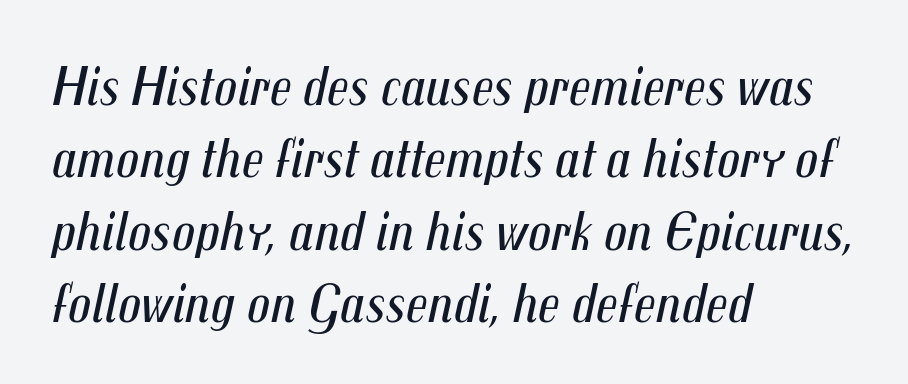
Words float on clear page, feet unadorned. Layout note: lines flush left. The rendering uses a moderate line-height, typical for paragraphs. The letters sit at their default tracking, neither squeezed nor spread. The face used here is proportionally spaced, like ordinary book or web type.
